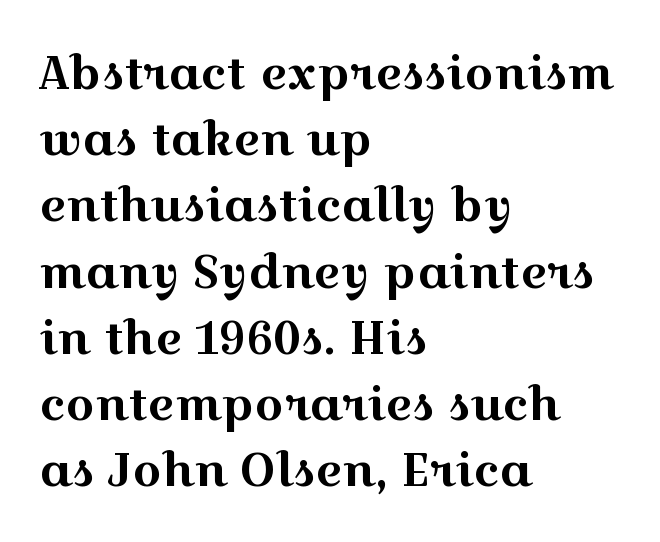
Notice how descenders clear the ascenders below comfortably — that's standard leading. Descenders hang freely into open space. These lines stack with their left ends in a neat column. Upright lettering throughout. Think of a printed novel: that variable character pitch is what you see here.
